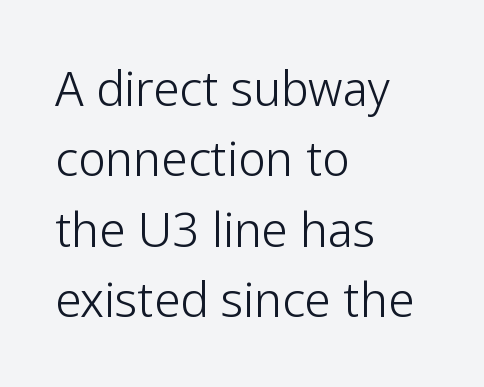
The image shows 47 px light sans-serif type, upright; set left-aligned, normal line spacing (1.5x), normal letter spacing, not underlined; low stroke contrast and a medium x-height.
